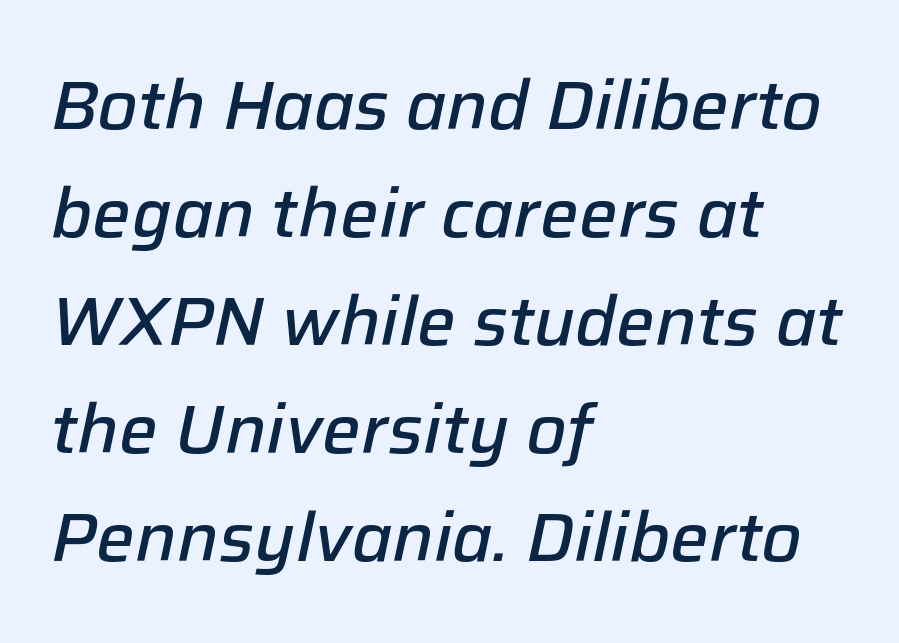
Compared with typical paragraphs, the rows here are spaced about the same. Teacher's note: observe the even left margin — that is flush-left alignment. A semibold gives these letters moderate extra thickness, short of bold. Any mark beneath the type? The region is blank.
